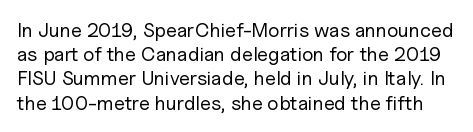
Each row of text sits above clean, open space. Short note: letters normally spaced. The typeface has the unassuming heft of standard copy or less. You can tell it's not italic because the verticals are truly vertical.
